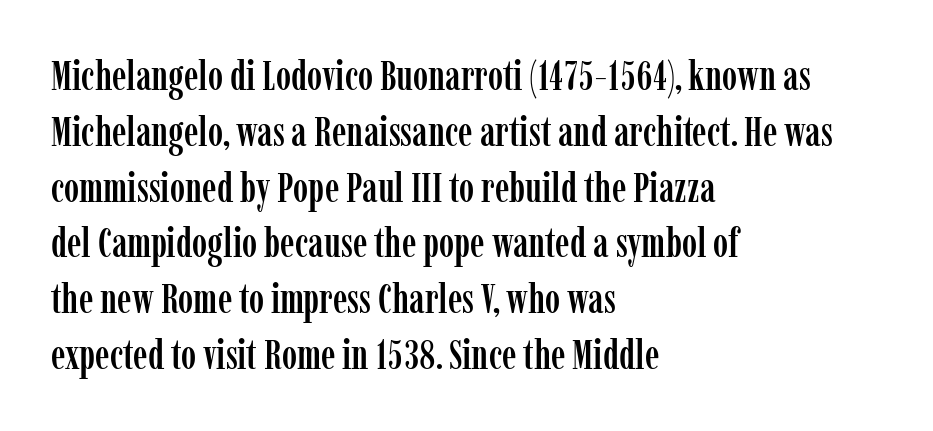
The image shows 41 px condensed serif type, upright; set left-aligned, normal line spacing (1.36x), normal letter spacing, not underlined; low stroke contrast and a medium x-height.
